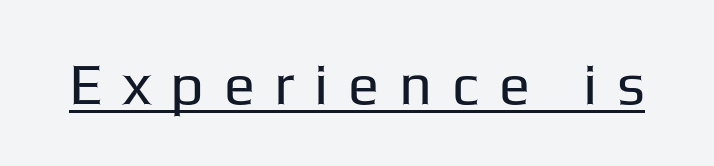
{"serif": "no", "italic": "no", "bold": "no", "weight": "regular", "width": "normal", "stroke_contrast": "low", "x_height": "medium", "monospaced": "no", "underline": "yes", "letter_spacing": "wide", "letter_spacing_em": 0.34, "glyph_px": 58}
